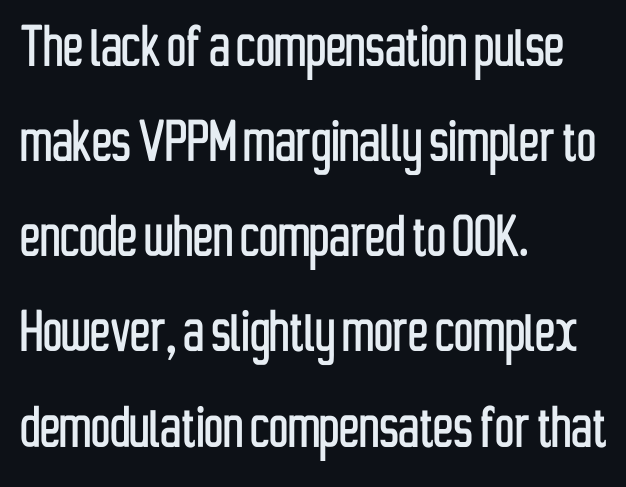
Has an underline been added? It has not. Nobody touched the tracking dial on this one. The specimen reads as upright at a glance. To sum up the face: it is a sans, with no serifs.
